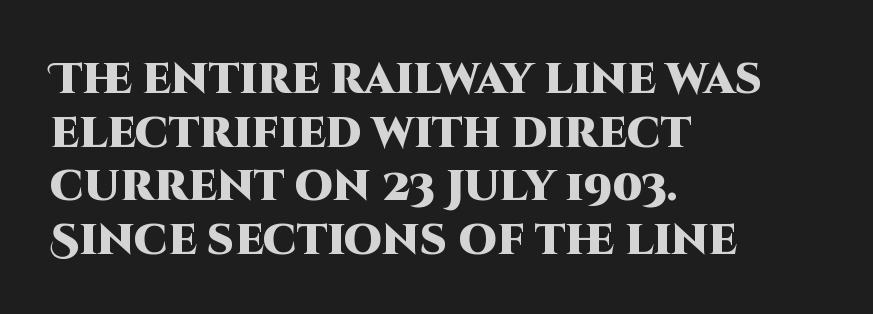
{"serif": "no", "italic": "no", "bold": "yes", "weight": "heavy", "width": "normal", "stroke_contrast": "high", "x_height": "large", "monospaced": "no", "underline": "no", "align": "left", "line_spacing": "normal", "line_spacing_ratio": 1.25, "letter_spacing": "normal", "letter_spacing_em": 0.0, "glyph_px": 43}
